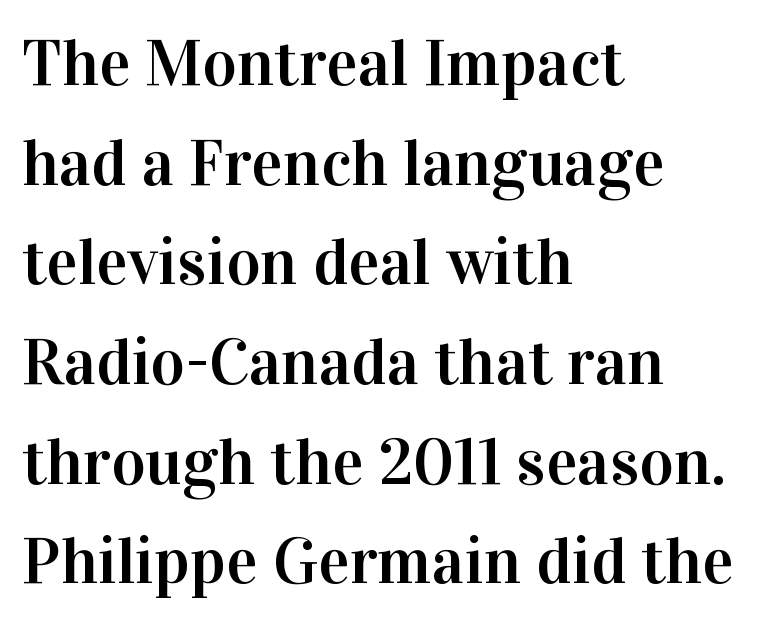
The image shows 66 px serif type, upright; set left-aligned, normal line spacing (1.51x), normal letter spacing, not underlined; high stroke contrast and a medium x-height.
